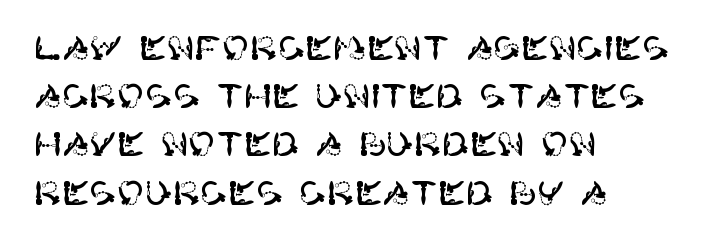
Q: Is the text italic (slanted)? A: No, it is upright.
Q: Is the typeface a serif or a sans-serif typeface? A: Sans-serif.
Q: Is the text underlined? A: No.
Q: How is the paragraph aligned? A: Left-aligned.
Q: Is the spacing between letters normal or unusually wide? A: Normal.
Q: Is the spacing between lines tight, normal or loose? A: Normal.
Q: Width (condensed, normal, or wide)? A: Normal.
Q: Stroke contrast? A: High.
Q: x-height? A: Large.
